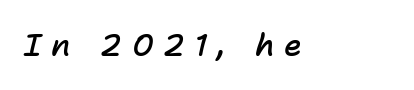
Q: Is the text bold? A: Semi-bold.
Q: Is the text italic (slanted)? A: Yes, it leans right by about 11 degrees.
Q: Is the text underlined? A: No.
Q: Is the spacing between letters normal or unusually wide? A: Unusually wide.
Q: Width (condensed, normal, or wide)? A: Normal.
Q: Stroke contrast? A: Low.
Q: x-height? A: Medium.
Q: Monospaced? A: No.
